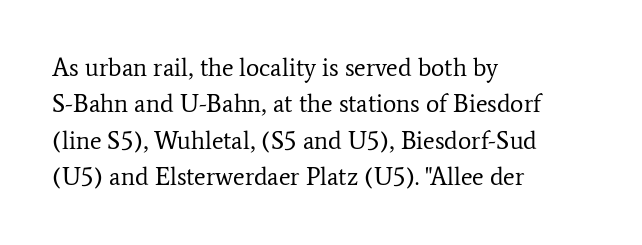
Q: Is the text bold? A: No.
Q: Is the text italic (slanted)? A: No, it is upright.
Q: Is the text underlined? A: No.
Q: How is the paragraph aligned? A: Left-aligned.
Q: Is the spacing between letters normal or unusually wide? A: Normal.
Q: Is the spacing between lines tight, normal or loose? A: Normal.
